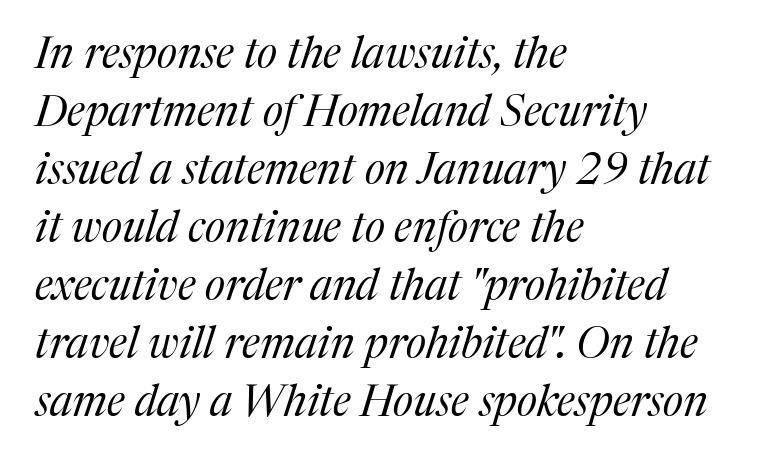
Q: Is the text bold? A: No.
Q: Is the text italic (slanted)? A: Yes, it leans right by about 17 degrees.
Q: Is the typeface a serif or a sans-serif typeface? A: Serif.
Q: Is the text underlined? A: No.
Q: How is the paragraph aligned? A: Left-aligned.
Q: Is the spacing between letters normal or unusually wide? A: Normal.
Q: Is the spacing between lines tight, normal or loose? A: Normal.
Q: Width (condensed, normal, or wide)? A: Normal.
Q: Stroke contrast? A: Medium.
Q: x-height? A: Medium.
Q: Monospaced? A: No.
